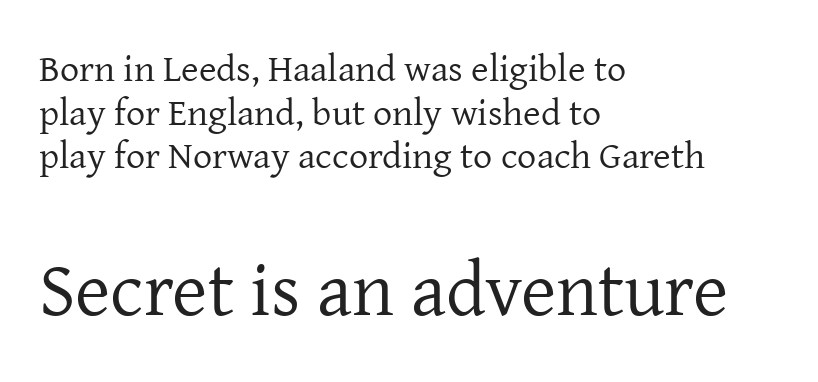
{"serif": "yes", "italic": "no", "bold": "no", "weight": "regular", "width": "normal", "stroke_contrast": "low", "x_height": "medium", "monospaced": "no", "underline": "no", "align": "left", "line_spacing": "tight", "line_spacing_ratio": 1.15, "letter_spacing": "normal", "letter_spacing_em": 0.0, "larger_block": "second", "size_ratio": 2.0, "glyph_px": 76}
